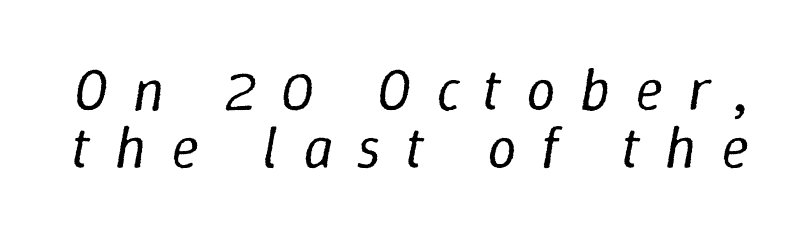
Q: Is the text bold? A: No.
Q: Is the text italic (slanted)? A: Yes, it leans right by about 9 degrees.
Q: Is the text underlined? A: No.
Q: Is the spacing between letters normal or unusually wide? A: Unusually wide.
Q: Is the spacing between lines tight, normal or loose? A: Tight.
Q: Width (condensed, normal, or wide)? A: Normal.
Q: Stroke contrast? A: Low.
Q: x-height? A: Medium.
Q: Monospaced? A: No.
